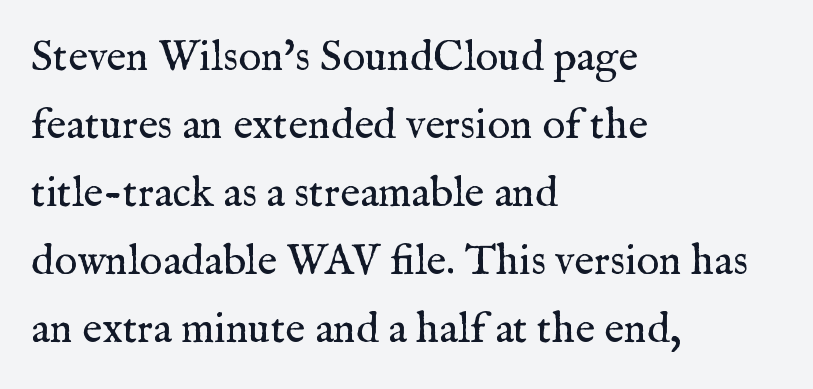
Q: Is the text bold? A: No.
Q: Is the text italic (slanted)? A: No, it is upright.
Q: Is the typeface a serif or a sans-serif typeface? A: Serif.
Q: Is the text underlined? A: No.
Q: How is the paragraph aligned? A: Left-aligned.
Q: Is the spacing between letters normal or unusually wide? A: Normal.
Q: Is the spacing between lines tight, normal or loose? A: Normal.
Q: Width (condensed, normal, or wide)? A: Normal.
Q: Stroke contrast? A: Medium.
Q: x-height? A: Medium.
Q: Monospaced? A: No.
